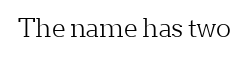
The image shows 25 px text type, upright; set normal letter spacing, not underlined.
